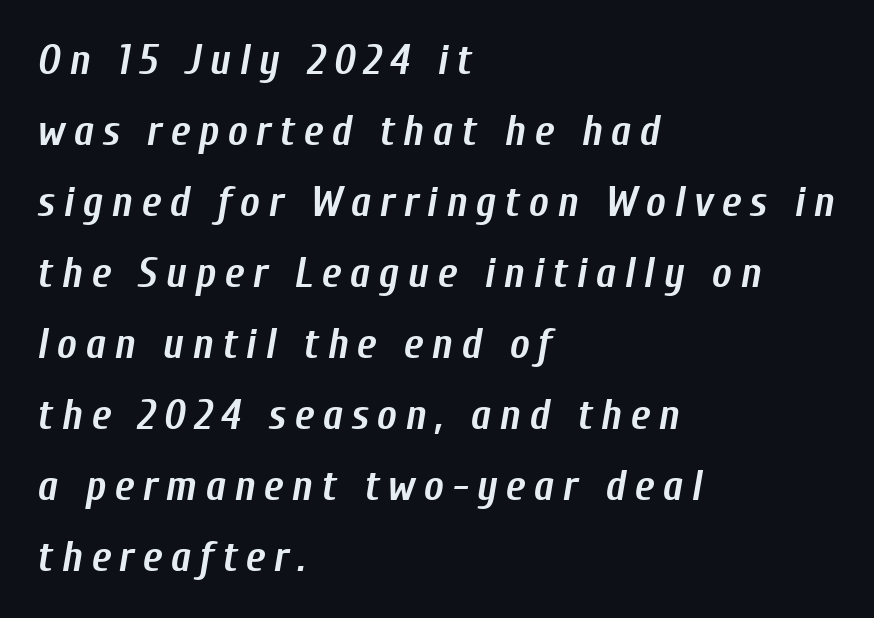
The face used here is proportionally spaced, like ordinary book or web type. Words float on clear page, feet unadorned. The rendering uses a moderate line-height, typical for paragraphs. These lines were composed using italics. Students, this is bold: see how much ink each stroke carries. Teacher's note: observe the even left margin — that is flush-left alignment.
